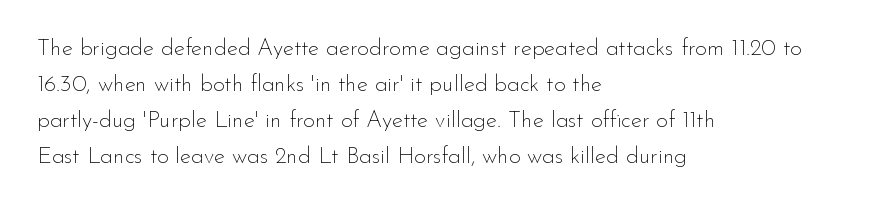
Q: Is the text bold? A: No.
Q: Is the text italic (slanted)? A: No, it is upright.
Q: Is the text underlined? A: No.
Q: How is the paragraph aligned? A: Left-aligned.
Q: Is the spacing between letters normal or unusually wide? A: Normal.
Q: Is the spacing between lines tight, normal or loose? A: Normal.
